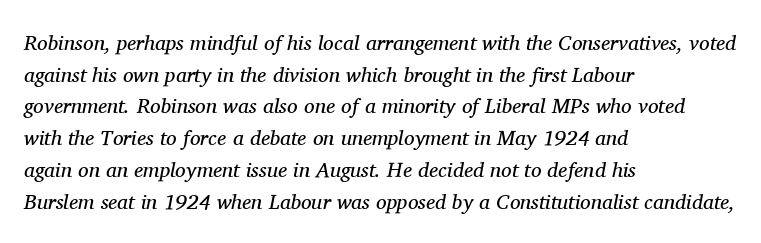
{"italic": "yes", "lean": "right", "slant_degrees": 11, "bold": "no", "underline": "no", "align": "left", "line_spacing": "normal", "line_spacing_ratio": 1.51, "letter_spacing": "normal", "letter_spacing_em": 0.0, "glyph_px": 21}
